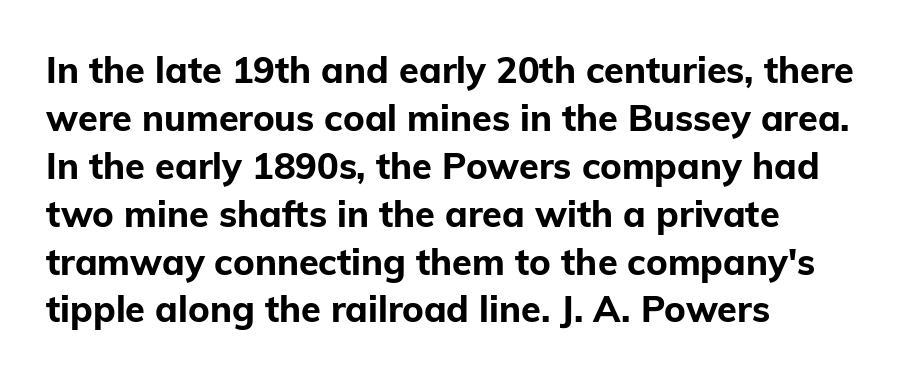
{"serif": "no", "italic": "no", "bold": "yes", "weight": "bold", "width": "normal", "stroke_contrast": "low", "x_height": "medium", "monospaced": "no", "underline": "no", "align": "left", "line_spacing": "normal", "line_spacing_ratio": 1.33, "letter_spacing": "normal", "letter_spacing_em": 0.0, "glyph_px": 36}
